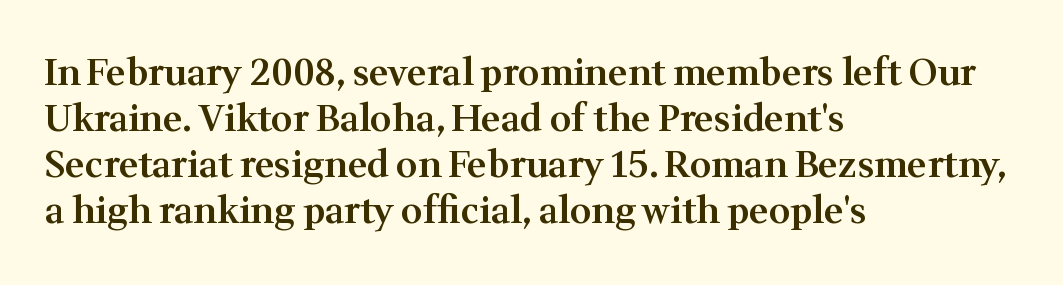
The image shows 37 px semibold serif type, upright; set left-aligned, line spacing 1.24x, normal letter spacing, not underlined; medium stroke contrast and a medium x-height.
